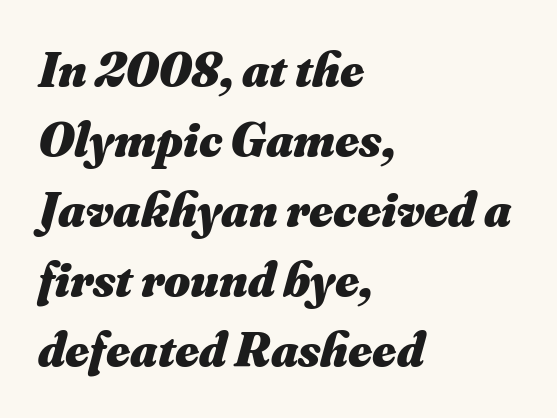
The lines are quadded left. Is this a fixed-width face? No — the glyphs have proportional, varying widths. Slant detected: the letters are inclined. Summary of weight: heavy, a full bold. Notice how descenders clear the ascenders below comfortably — that's standard leading.
